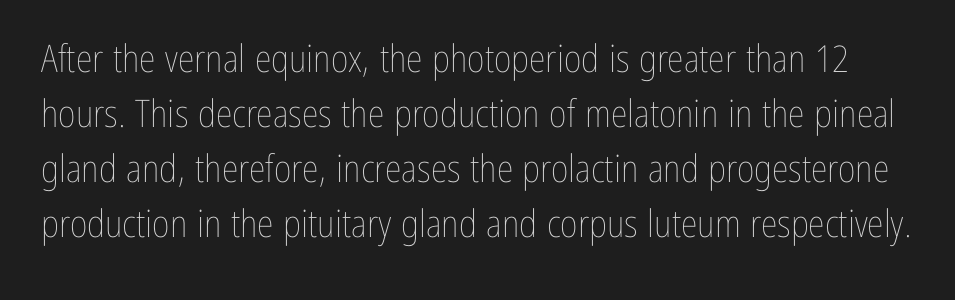
Q: Is the text bold? A: No.
Q: Is the text italic (slanted)? A: No, it is upright.
Q: Is the text underlined? A: No.
Q: Is the spacing between letters normal or unusually wide? A: Normal.
Q: Is the spacing between lines tight, normal or loose? A: Normal.
Q: Width (condensed, normal, or wide)? A: Condensed.
Q: Stroke contrast? A: Low.
Q: x-height? A: Medium.
Q: Monospaced? A: No.
